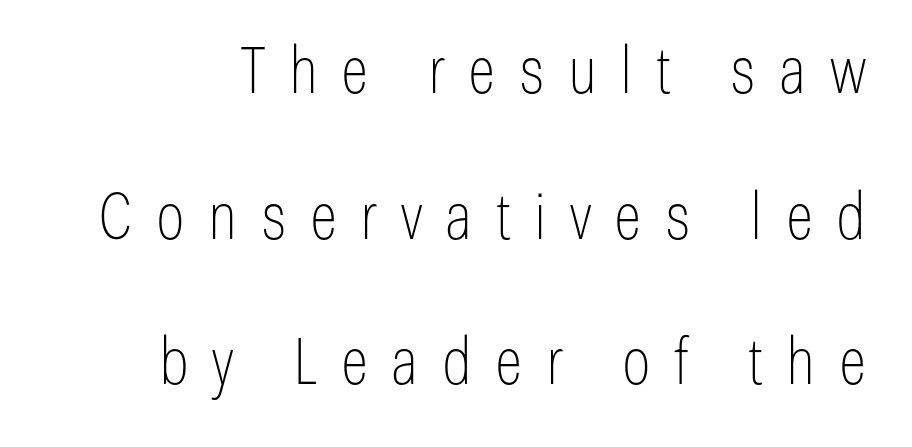
The image shows 65 px thin, condensed sans-serif type, upright; set loose line spacing (2.24x), unusually wide letter spacing (+0.36 em), not underlined; low stroke contrast and a medium x-height.
